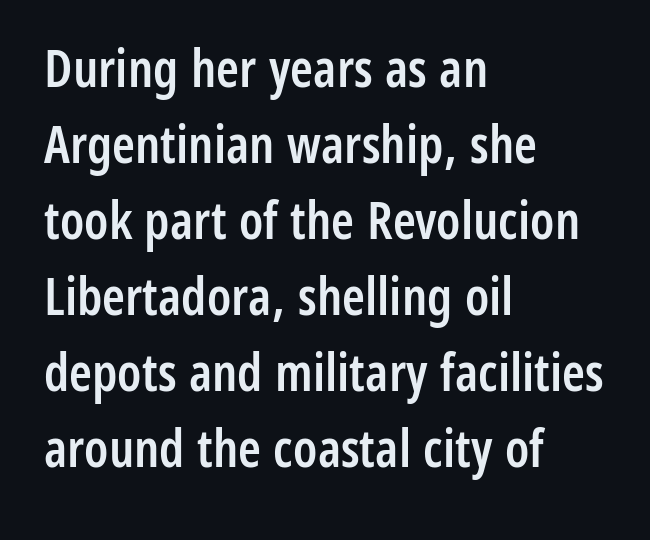
Q: Is the text bold? A: Semi-bold.
Q: Is the text italic (slanted)? A: No, it is upright.
Q: Is the typeface a serif or a sans-serif typeface? A: Sans-serif.
Q: Is the text underlined? A: No.
Q: How is the paragraph aligned? A: Left-aligned.
Q: Is the spacing between letters normal or unusually wide? A: Normal.
Q: Is the spacing between lines tight, normal or loose? A: Normal.
Q: Width (condensed, normal, or wide)? A: Condensed.
Q: Stroke contrast? A: Low.
Q: x-height? A: Medium.
Q: Monospaced? A: No.
